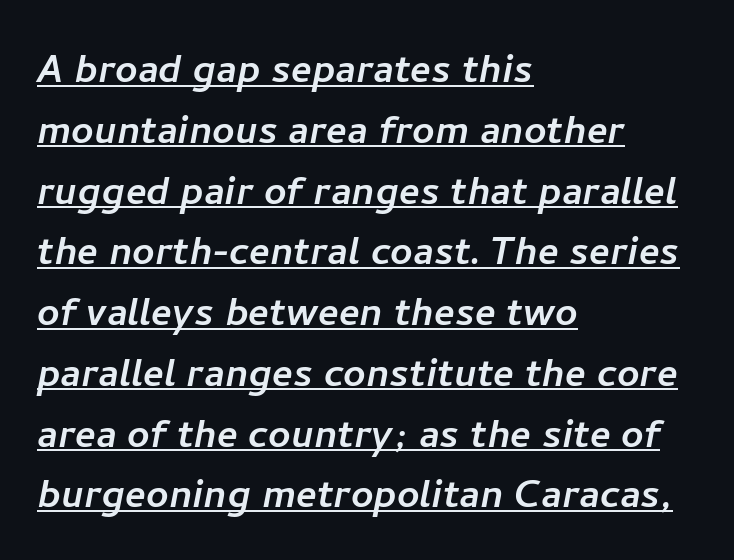
The image shows 49 px sans-serif type; set left-aligned, line spacing 1.24x, normal letter spacing, underlined; low stroke contrast and a medium x-height.
